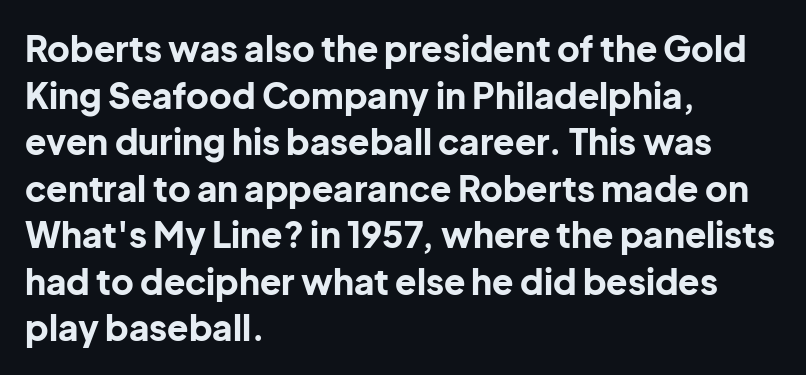
Q: Is the text bold? A: Yes.
Q: Is the text italic (slanted)? A: No, it is upright.
Q: Is the typeface a serif or a sans-serif typeface? A: Sans-serif.
Q: Is the text underlined? A: No.
Q: How is the paragraph aligned? A: Left-aligned.
Q: Is the spacing between letters normal or unusually wide? A: Normal.
Q: Is the spacing between lines tight, normal or loose? A: Normal.
Q: Width (condensed, normal, or wide)? A: Normal.
Q: Stroke contrast? A: Low.
Q: x-height? A: Medium.
Q: Monospaced? A: No.
